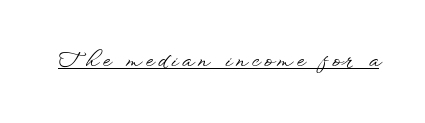
The image shows 20 px text type; set unusually wide letter spacing (+0.23 em), underlined.
